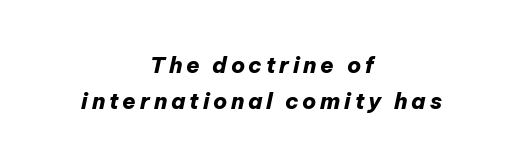
Q: Is the text bold? A: Yes.
Q: Is the text italic (slanted)? A: Yes, it leans right by about 12 degrees.
Q: Is the text underlined? A: No.
Q: How is the paragraph aligned? A: Centered.
Q: Is the spacing between lines tight, normal or loose? A: Normal.
